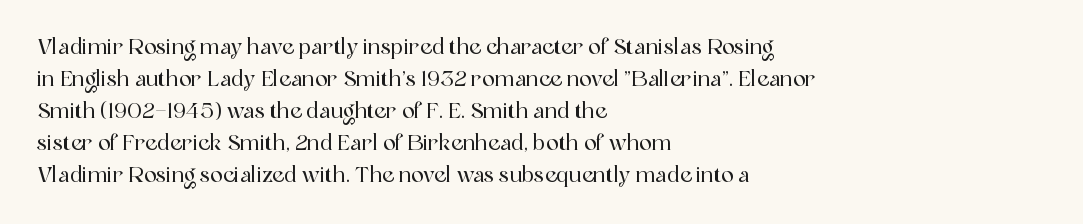
Q: Is the text italic (slanted)? A: No, it is upright.
Q: Is the text underlined? A: No.
Q: How is the paragraph aligned? A: Left-aligned.
Q: Is the spacing between letters normal or unusually wide? A: Normal.
Q: Is the spacing between lines tight, normal or loose? A: Normal.
